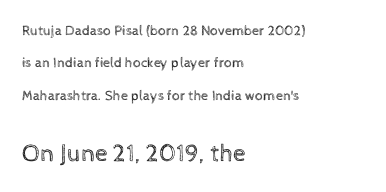
Q: Is the text bold? A: No.
Q: Is the text italic (slanted)? A: No, it is upright.
Q: Is the text underlined? A: No.
Q: How is the paragraph aligned? A: Left-aligned.
Q: Is the spacing between letters normal or unusually wide? A: Normal.
Q: Is the spacing between lines tight, normal or loose? A: Loose.
Q: Which block of text is set in a larger size, the first (top) or the second (bottom)? A: The second (bottom) one.
